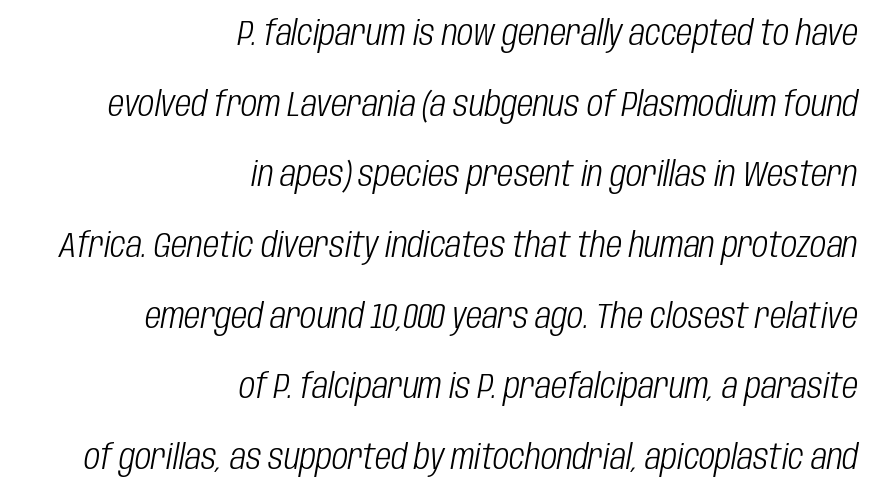
{"italic": "yes", "lean": "right", "slant_degrees": 10, "bold": "no", "weight": "light", "width": "condensed", "stroke_contrast": "low", "x_height": "large", "monospaced": "no", "underline": "no", "align": "right", "line_spacing": "loose", "line_spacing_ratio": 2.02, "letter_spacing": "normal", "letter_spacing_em": 0.0, "glyph_px": 35}
